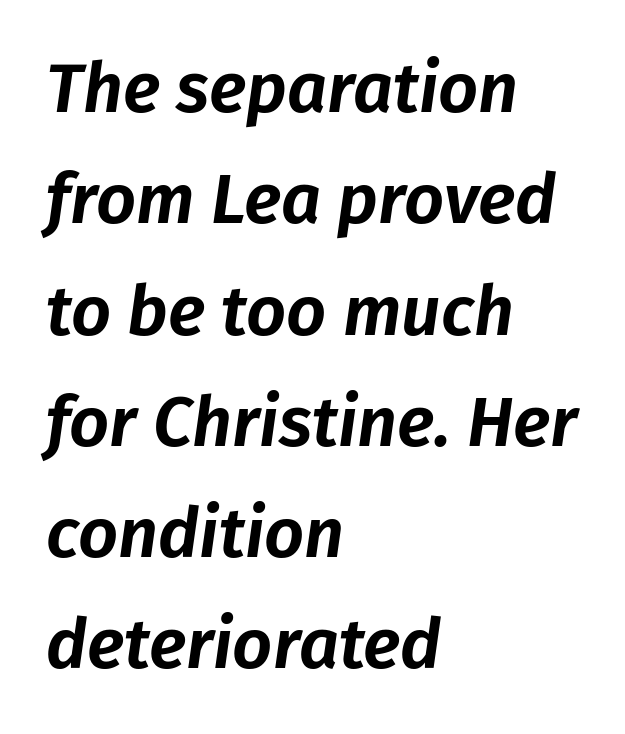
Q: Is the text italic (slanted)? A: Yes, it leans right by about 8 degrees.
Q: Is the text underlined? A: No.
Q: How is the paragraph aligned? A: Left-aligned.
Q: Is the spacing between letters normal or unusually wide? A: Normal.
Q: Is the spacing between lines tight, normal or loose? A: Normal.
Q: Width (condensed, normal, or wide)? A: Normal.
Q: Stroke contrast? A: Low.
Q: x-height? A: Medium.
Q: Monospaced? A: No.
